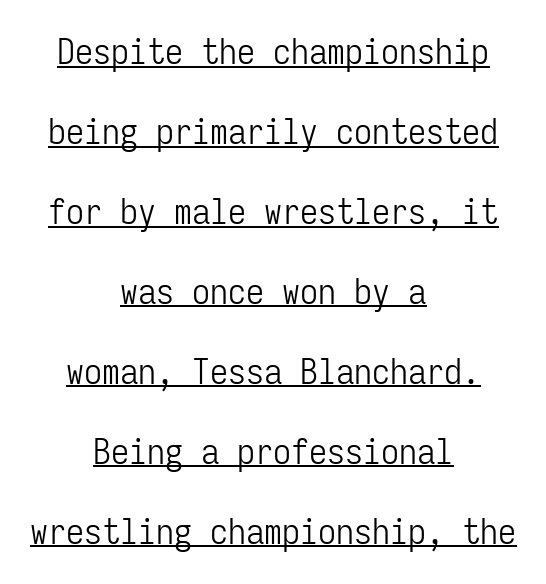
This reads as an unemphasized weight, regular at the heaviest. A roman cut, with each character standing at attention. Caption: lettering with a line underneath. These lines are rendered in a fixed-pitch font.
